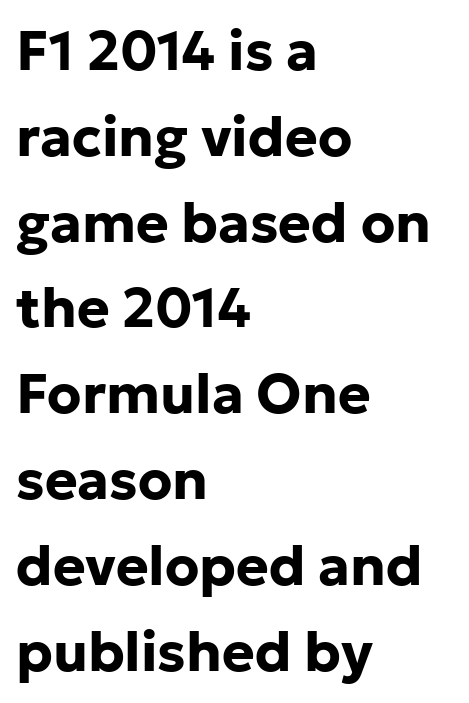
{"serif": "no", "italic": "no", "bold": "yes", "weight": "bold", "width": "normal", "stroke_contrast": "low", "x_height": "medium", "monospaced": "no", "underline": "no", "align": "left", "line_spacing": "normal", "line_spacing_ratio": 1.56, "letter_spacing": "normal", "letter_spacing_em": 0.0, "glyph_px": 55}
